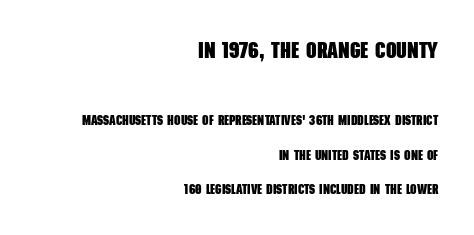
{"bold": "yes", "underline": "no", "align": "right", "line_spacing": "loose", "line_spacing_ratio": 2.47, "letter_spacing": "normal", "letter_spacing_em": 0.0, "larger_block": "first", "size_ratio": 1.64, "glyph_px": 23}
